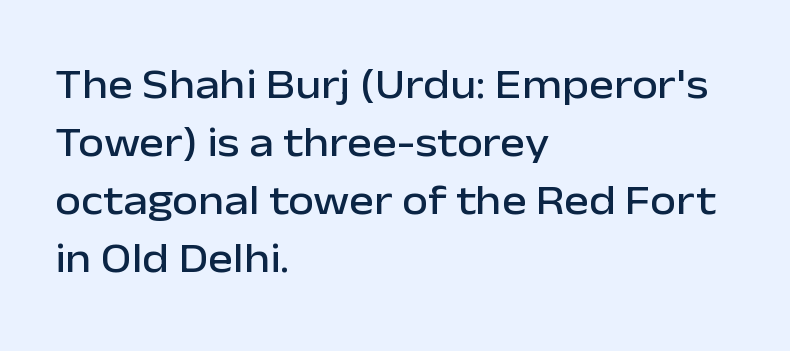
This is roman type, the default non-slanted kind. Casual observation: everything's shoved over to the left. Rule under the text: the space is simply empty. The rows are spaced the way most documents space them. Regarding serifs, this sample does without them. Is this a fixed-width face? No — the glyphs have proportional, varying widths.
